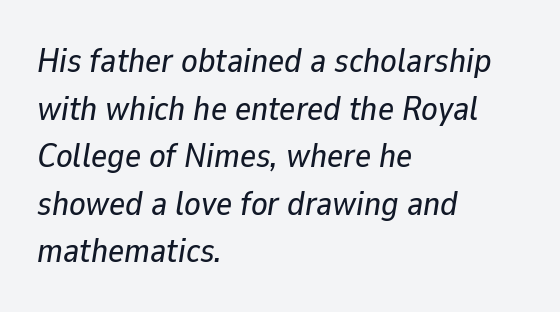
Q: Is the text italic (slanted)? A: Yes, it leans right by about 9 degrees.
Q: Is the text underlined? A: No.
Q: How is the paragraph aligned? A: Left-aligned.
Q: Is the spacing between letters normal or unusually wide? A: Normal.
Q: Is the spacing between lines tight, normal or loose? A: Normal.
Q: Width (condensed, normal, or wide)? A: Normal.
Q: Stroke contrast? A: Low.
Q: x-height? A: Medium.
Q: Monospaced? A: No.
